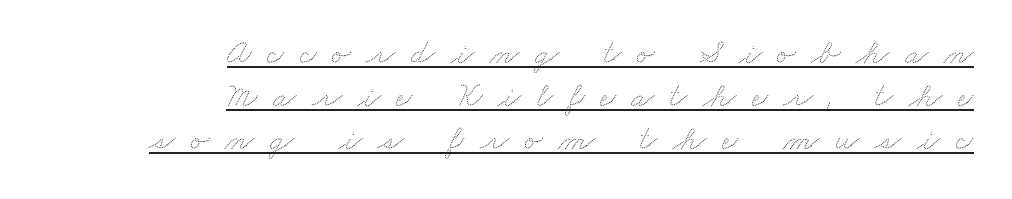
The image shows 34 px wide type; set right-aligned, normal line spacing (1.26x), unusually wide letter spacing (+0.46 em), underlined; low stroke contrast and a small x-height.
